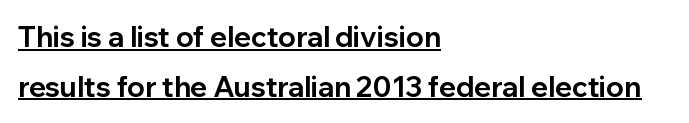
The image shows 28 px bold sans-serif type, upright; set left-aligned, line spacing 1.77x, normal letter spacing, underlined; low stroke contrast and a medium x-height.
